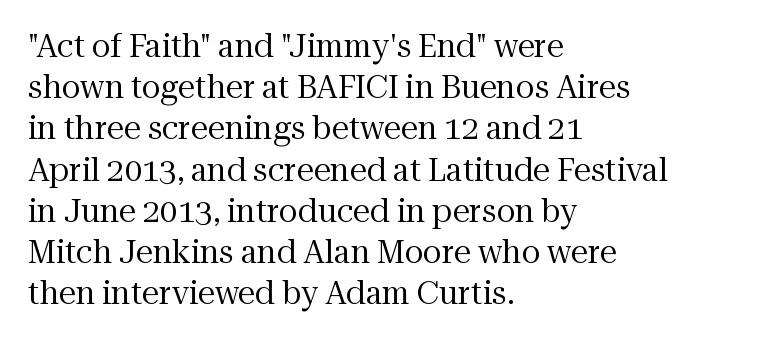
The image shows 31 px regular-weight serif type, upright; set left-aligned, normal line spacing (1.33x), normal letter spacing, not underlined; medium stroke contrast and a medium x-height.
